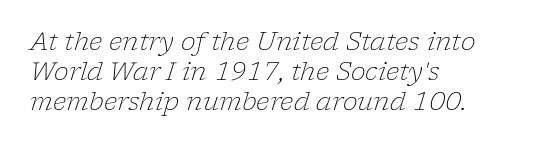
{"italic": "yes", "lean": "right", "slant_degrees": 17, "bold": "no", "underline": "no", "align": "left", "line_spacing_ratio": 1.21, "letter_spacing": "normal", "letter_spacing_em": 0.0, "glyph_px": 25}
